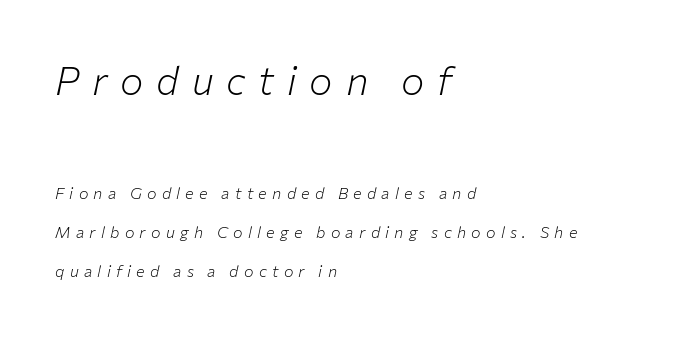
{"italic": "yes", "lean": "right", "slant_degrees": 12, "bold": "no", "weight": "light", "width": "normal", "stroke_contrast": "low", "x_height": "medium", "monospaced": "no", "underline": "no", "align": "left", "line_spacing": "loose", "line_spacing_ratio": 2.45, "letter_spacing": "wide", "letter_spacing_em": 0.33, "larger_block": "first", "size_ratio": 2.44, "glyph_px": 39}
